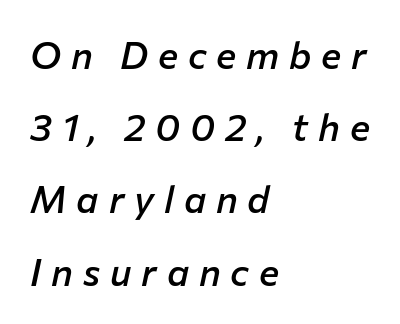
Q: Is the text bold? A: Semi-bold.
Q: Is the text italic (slanted)? A: Yes, it leans right by about 12 degrees.
Q: Is the text underlined? A: No.
Q: How is the paragraph aligned? A: Left-aligned.
Q: Is the spacing between letters normal or unusually wide? A: Unusually wide.
Q: Is the spacing between lines tight, normal or loose? A: Loose.
Q: Width (condensed, normal, or wide)? A: Normal.
Q: Stroke contrast? A: Low.
Q: x-height? A: Medium.
Q: Monospaced? A: No.
